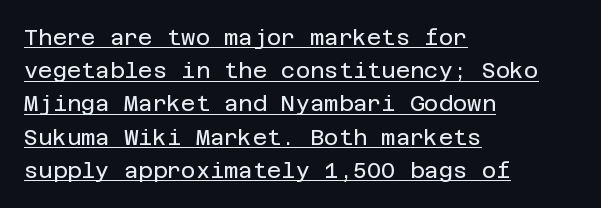
Q: Is the text bold? A: No.
Q: Is the text italic (slanted)? A: No, it is upright.
Q: Is the text underlined? A: Yes.
Q: How is the paragraph aligned? A: Left-aligned.
Q: Is the spacing between letters normal or unusually wide? A: Normal.
Q: Is the spacing between lines tight, normal or loose? A: Normal.
